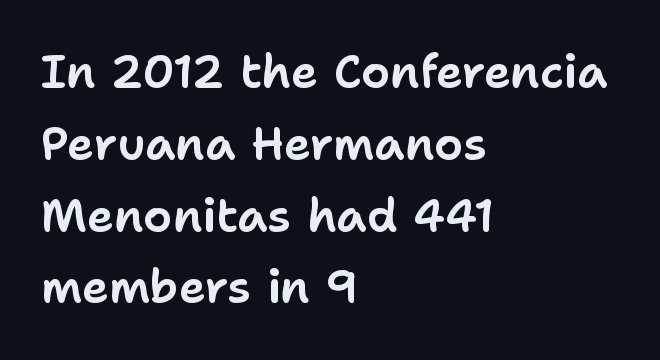
Q: Is the text italic (slanted)? A: No, it is upright.
Q: Is the typeface a serif or a sans-serif typeface? A: Sans-serif.
Q: Is the text underlined? A: No.
Q: How is the paragraph aligned? A: Left-aligned.
Q: Is the spacing between letters normal or unusually wide? A: Normal.
Q: Is the spacing between lines tight, normal or loose? A: Normal.
Q: Width (condensed, normal, or wide)? A: Normal.
Q: Stroke contrast? A: Low.
Q: x-height? A: Medium.
Q: Monospaced? A: No.
